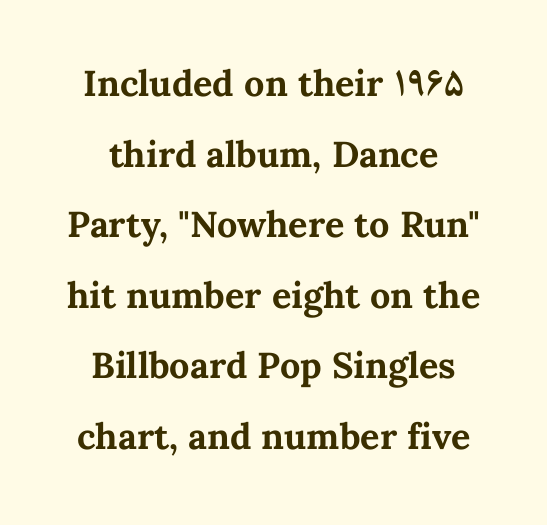
The image shows 36 px bold type, upright; set centered, loose line spacing (1.96x), normal letter spacing, not underlined; medium stroke contrast and a medium x-height.
